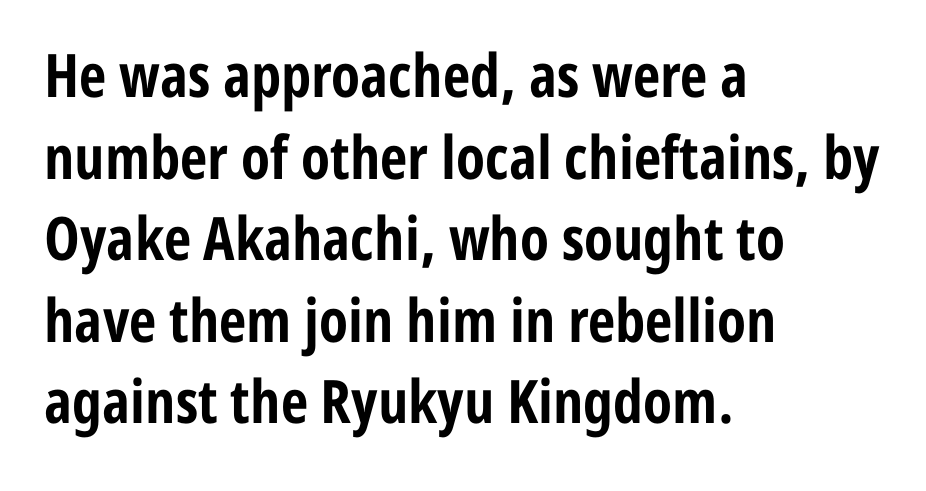
{"serif": "no", "italic": "no", "bold": "yes", "weight": "bold", "width": "condensed", "stroke_contrast": "low", "x_height": "medium", "monospaced": "no", "underline": "no", "align": "left", "line_spacing": "normal", "line_spacing_ratio": 1.36, "letter_spacing": "normal", "letter_spacing_em": 0.0, "glyph_px": 60}
